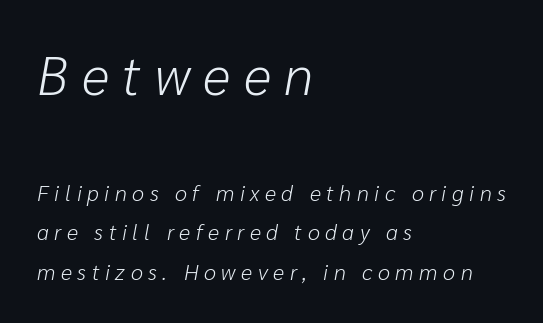
Think of a printed novel: that variable character pitch is what you see here. The letters look calm and open, with moderate or lighter stems. Here the glyphs are tracked loosely, breaking word shapes into spaced letters. Every character sits at an angle, as italics do. The string is rendered with underlining switched off. Alignment: flush left.
